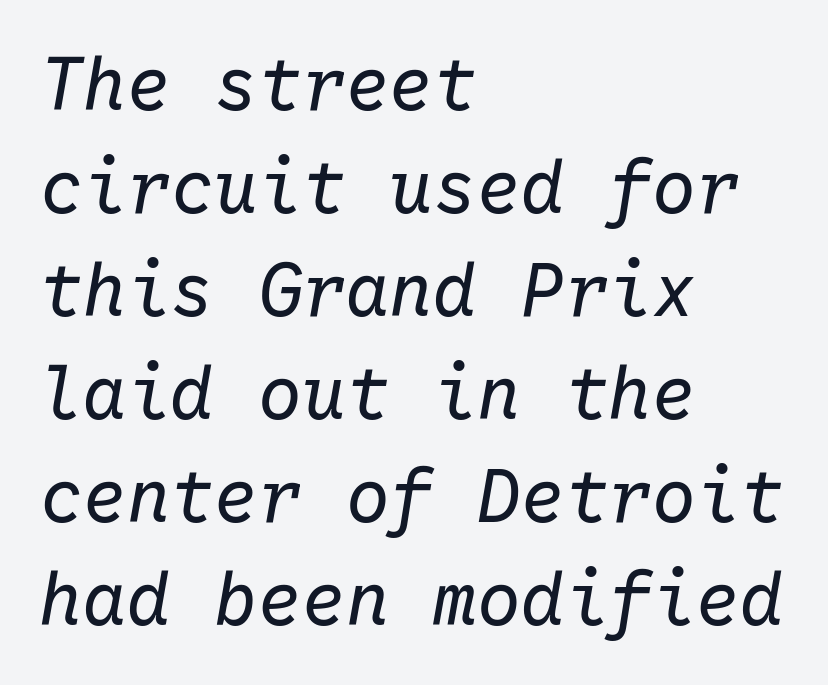
Q: Is the text bold? A: No.
Q: Is the text italic (slanted)? A: Yes, it leans right by about 10 degrees.
Q: Is the text underlined? A: No.
Q: How is the paragraph aligned? A: Left-aligned.
Q: Is the spacing between letters normal or unusually wide? A: Normal.
Q: Is the spacing between lines tight, normal or loose? A: Normal.
Q: Width (condensed, normal, or wide)? A: Normal.
Q: Stroke contrast? A: Low.
Q: x-height? A: Medium.
Q: Monospaced? A: Yes.
